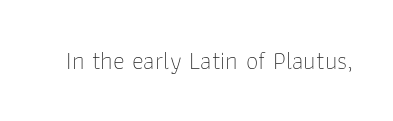
Q: Is the text bold? A: No.
Q: Is the text italic (slanted)? A: No, it is upright.
Q: Is the text underlined? A: No.
Q: Is the spacing between letters normal or unusually wide? A: Normal.
